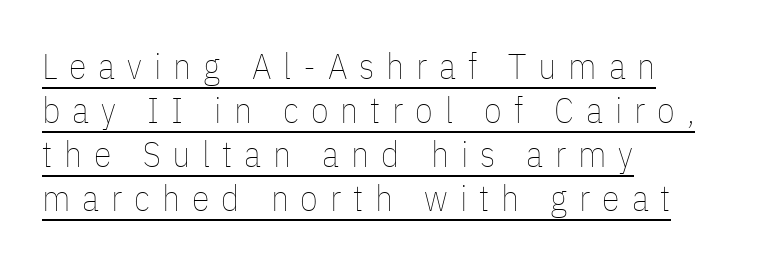
This sample uses an upright cut, with every glyph sitting square on the baseline. Compared with undecorated copy, this sample adds a rule below the words. Compared with typical body copy, the letter spacing here is much looser. The passage shown is typed in a proportional face where columns would drift. Horizontally, the lines are justified to the leading edge only. Ink coverage per letter is moderate at most.
